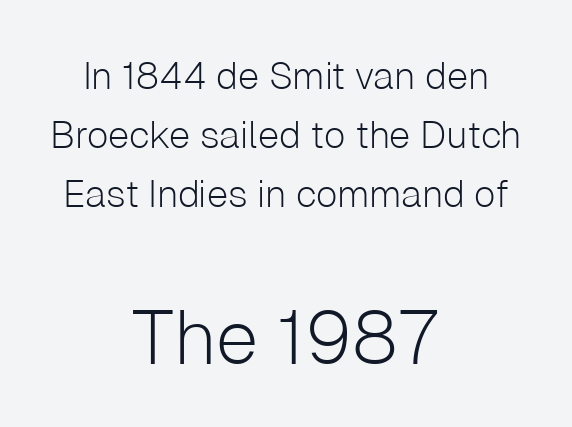
{"serif": "no", "italic": "no", "bold": "no", "weight": "light", "width": "normal", "stroke_contrast": "low", "x_height": "medium", "monospaced": "no", "underline": "no", "align": "center", "line_spacing": "normal", "line_spacing_ratio": 1.55, "letter_spacing": "normal", "letter_spacing_em": 0.0, "larger_block": "second", "size_ratio": 2.0, "glyph_px": 76}
